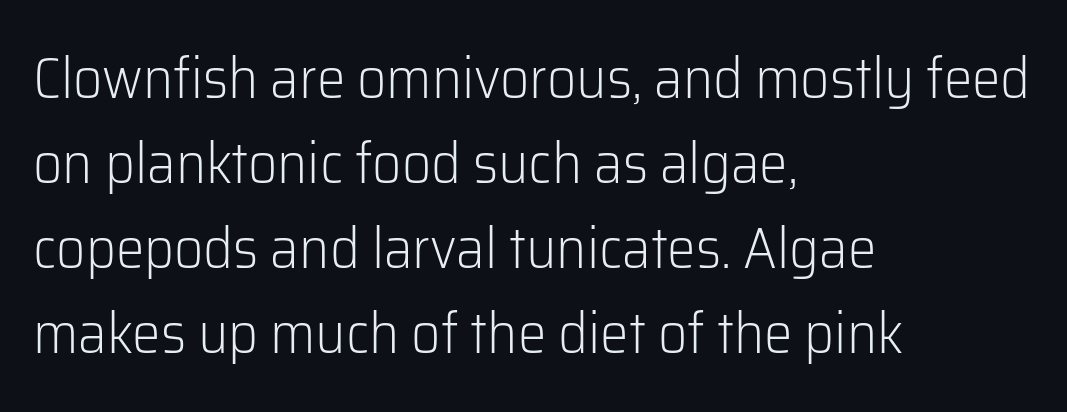
Q: Is the text bold? A: No.
Q: Is the text italic (slanted)? A: No, it is upright.
Q: Is the typeface a serif or a sans-serif typeface? A: Sans-serif.
Q: Is the text underlined? A: No.
Q: How is the paragraph aligned? A: Left-aligned.
Q: Is the spacing between letters normal or unusually wide? A: Normal.
Q: Is the spacing between lines tight, normal or loose? A: Normal.
Q: Width (condensed, normal, or wide)? A: Normal.
Q: Stroke contrast? A: Low.
Q: x-height? A: Medium.
Q: Monospaced? A: No.
